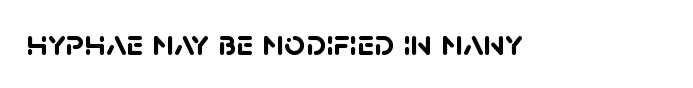
The image shows 37 px semibold sans-serif type; set normal letter spacing, not underlined; low stroke contrast and a large x-height.
